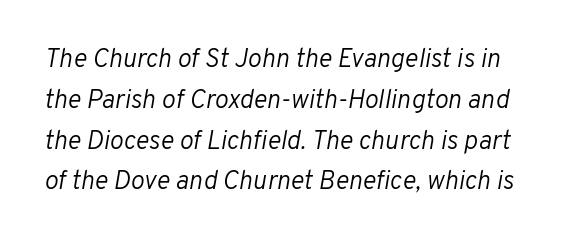
Q: Is the text bold? A: No.
Q: Is the text italic (slanted)? A: Yes, it leans right by about 10 degrees.
Q: Is the text underlined? A: No.
Q: Is the spacing between letters normal or unusually wide? A: Normal.
Q: Is the spacing between lines tight, normal or loose? A: Normal.
